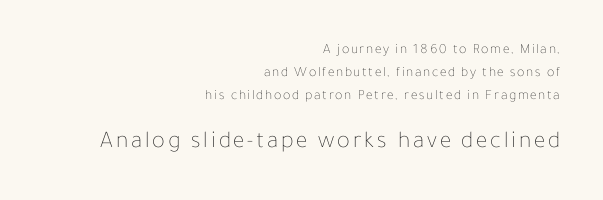
The image shows 24 px text type, upright; set right-aligned, normal line spacing (1.65x), not underlined; the second (bottom) block is 1.71x larger.
